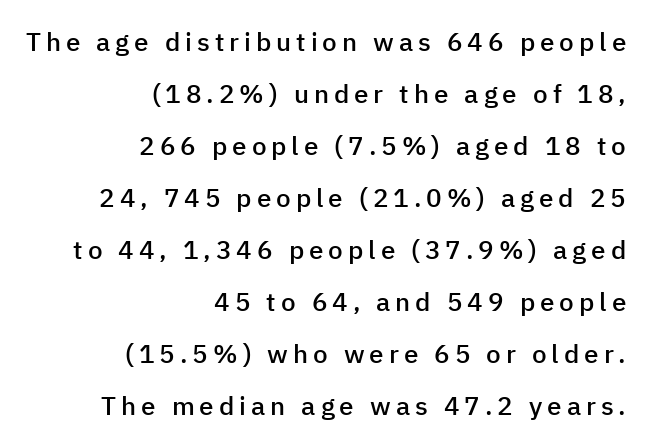
Horizontal alignment here is rightward, an uncommon choice for prose. Every character sits straight up, as roman type does. Check the space under the baseline: it is left empty. Stems and bowls a touch heavier than normal — semibold.
